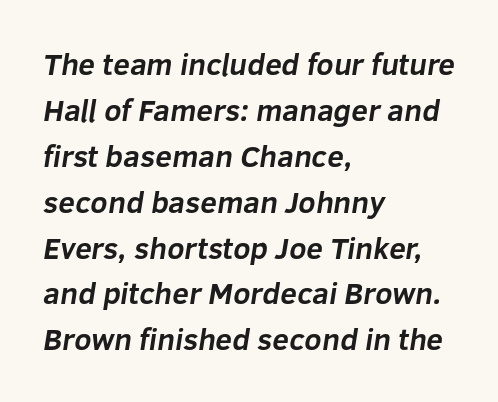
Words appear dense and cohesive because spacing is normal. The leading is moderate, giving the passage an even texture. The paragraph shown leans on its left margin. The baseline area is clear. Stroke terminals: plain, sans-serif. Chunky letters — that's bold for sure.
